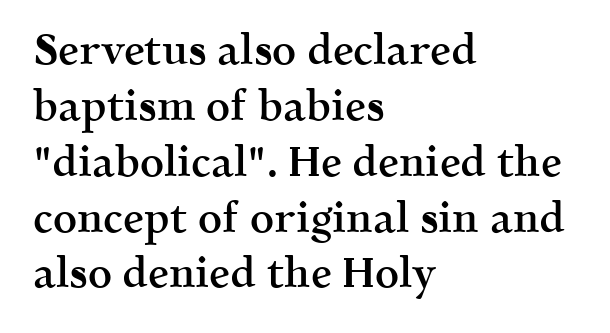
Font category for this specimen: serif. Varying glyph widths throughout — classic text-font behaviour. Characters follow at the spacing the type designer built in. Tall strokes in this sample are plumb rather than angled.
